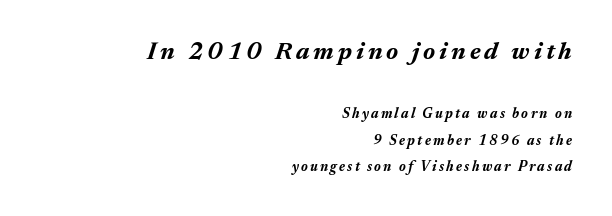
The image shows 25 px bold type, italic (leaning right); set right-aligned, line spacing 1.89x, not underlined; the first (top) block is 1.79x larger.
